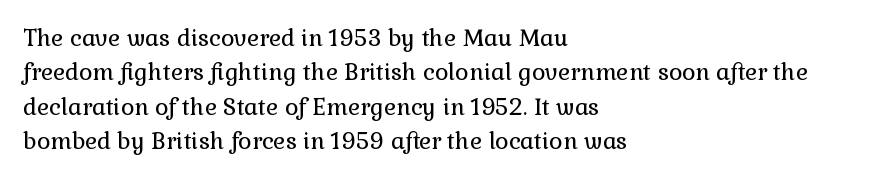
The image shows 23 px text type, upright; set left-aligned, normal line spacing (1.5x), normal letter spacing, not underlined.
